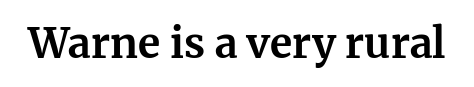
{"serif": "yes", "italic": "no", "bold": "yes", "weight": "bold", "width": "normal", "stroke_contrast": "medium", "x_height": "medium", "monospaced": "no", "underline": "no", "letter_spacing": "normal", "letter_spacing_em": 0.0, "glyph_px": 41}
